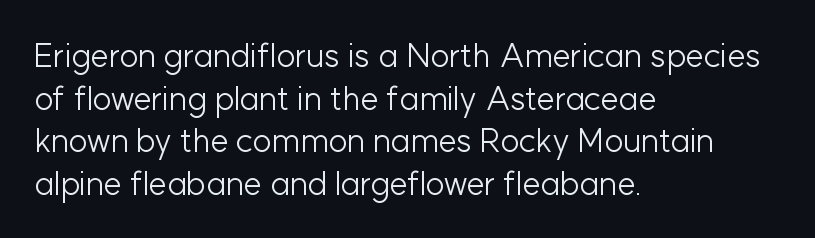
This is not heavy type; no bold has been used. No extra tracking has been applied to these lines. Lines of text with bare space underneath. The letters stand upright; this is a roman face. The paragraph shown leans on its left margin. Does the type have serifs? No, each stem ends abruptly.
